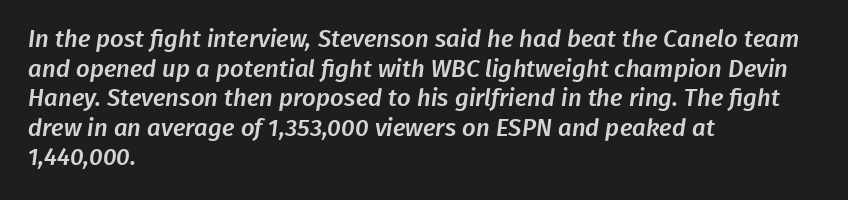
Q: Is the text underlined? A: No.
Q: How is the paragraph aligned? A: Left-aligned.
Q: Is the spacing between letters normal or unusually wide? A: Normal.
